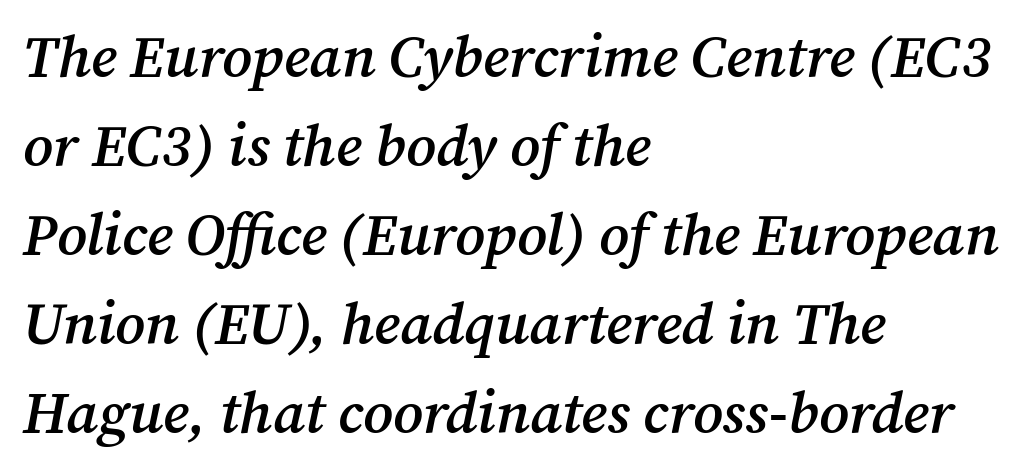
The image shows 59 px semibold serif type, italic (leaning right); set left-aligned, normal line spacing (1.51x), normal letter spacing, not underlined; medium stroke contrast and a medium x-height.
